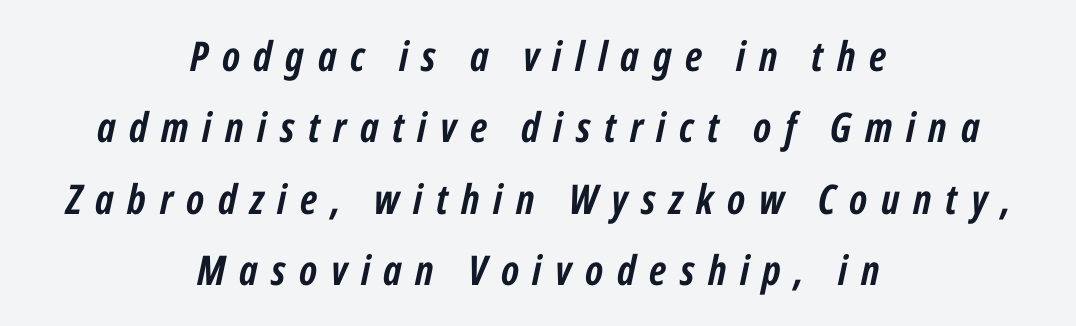
Q: Is the text bold? A: Yes.
Q: Is the text italic (slanted)? A: Yes, it leans right by about 12 degrees.
Q: Is the text underlined? A: No.
Q: How is the paragraph aligned? A: Centered.
Q: Is the spacing between letters normal or unusually wide? A: Unusually wide.
Q: Width (condensed, normal, or wide)? A: Condensed.
Q: Stroke contrast? A: Low.
Q: x-height? A: Medium.
Q: Monospaced? A: No.
